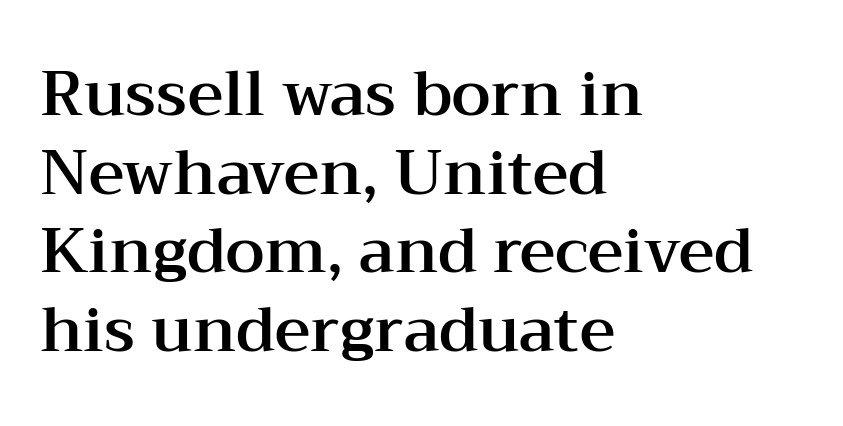
Q: Is the text italic (slanted)? A: No, it is upright.
Q: Is the typeface a serif or a sans-serif typeface? A: Serif.
Q: Is the text underlined? A: No.
Q: How is the paragraph aligned? A: Left-aligned.
Q: Is the spacing between letters normal or unusually wide? A: Normal.
Q: Is the spacing between lines tight, normal or loose? A: Normal.
Q: Width (condensed, normal, or wide)? A: Wide.
Q: Stroke contrast? A: Medium.
Q: x-height? A: Medium.
Q: Monospaced? A: No.
